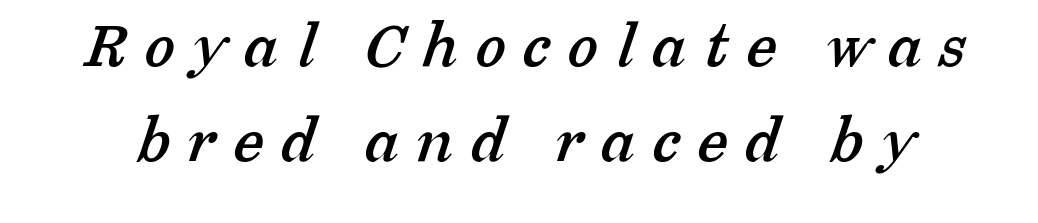
Q: Is the typeface a serif or a sans-serif typeface? A: Serif.
Q: Is the text underlined? A: No.
Q: Is the spacing between letters normal or unusually wide? A: Unusually wide.
Q: Is the spacing between lines tight, normal or loose? A: Normal.
Q: Width (condensed, normal, or wide)? A: Normal.
Q: Stroke contrast? A: Low.
Q: x-height? A: Medium.
Q: Monospaced? A: No.
